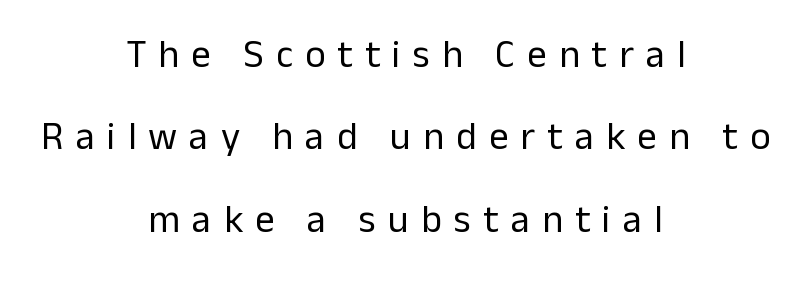
Q: Is the text bold? A: No.
Q: Is the text italic (slanted)? A: No, it is upright.
Q: Is the typeface a serif or a sans-serif typeface? A: Sans-serif.
Q: Is the text underlined? A: No.
Q: How is the paragraph aligned? A: Centered.
Q: Is the spacing between letters normal or unusually wide? A: Unusually wide.
Q: Is the spacing between lines tight, normal or loose? A: Loose.
Q: Width (condensed, normal, or wide)? A: Normal.
Q: Stroke contrast? A: Low.
Q: x-height? A: Medium.
Q: Monospaced? A: No.
